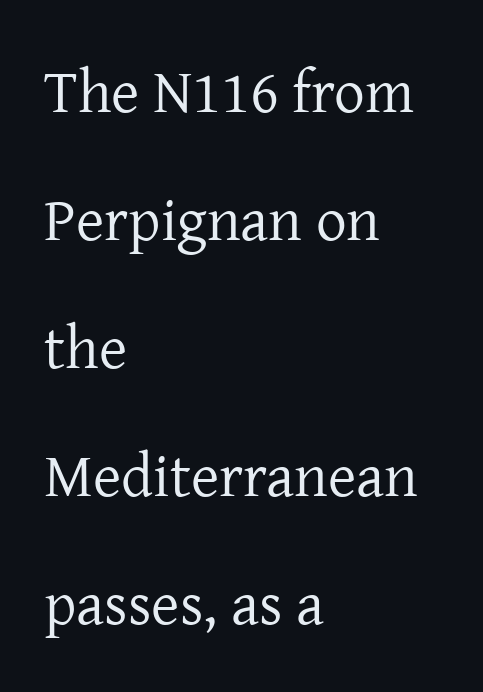
The rendering uses a large line-height, opening up the rows. Layout note: lines flush left. Plain, unruled lines of type. No extra ink here — the face is not bold.
